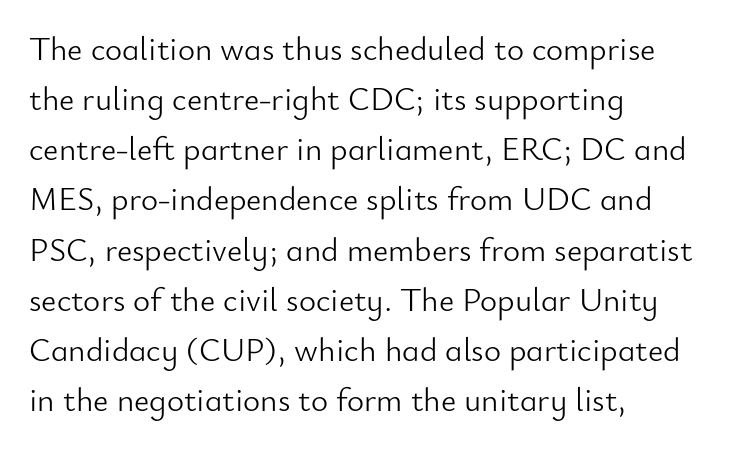
{"serif": "no", "italic": "no", "bold": "no", "weight": "light", "width": "normal", "stroke_contrast": "low", "x_height": "small", "monospaced": "no", "underline": "no", "align": "left", "line_spacing": "normal", "line_spacing_ratio": 1.52, "letter_spacing": "normal", "letter_spacing_em": 0.0, "glyph_px": 33}
